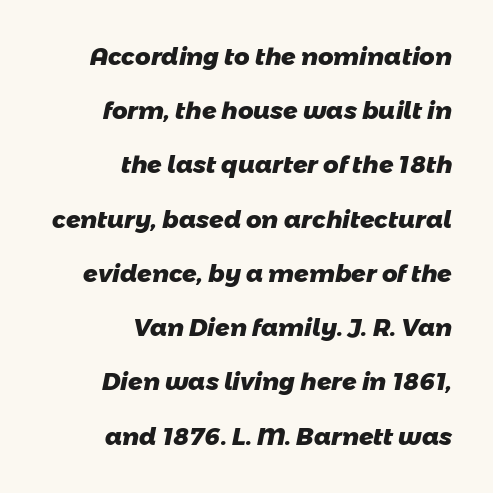
Notice the wide empty band between every row — that's loose leading. The zone under the glyphs is completely vacant. Compared with typical body copy, the letter spacing here is the same. On the weight axis this lands at bold, roughly 700. A student would call this right alignment; a typographer would say flush right, rag left.
